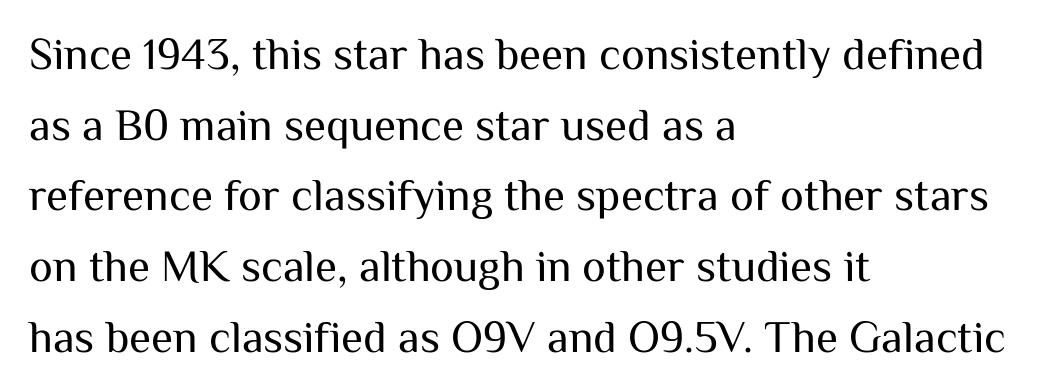
{"serif": "no", "italic": "no", "bold": "no", "weight": "regular", "width": "normal", "stroke_contrast": "medium", "x_height": "medium", "monospaced": "no", "underline": "no", "align": "left", "line_spacing": "normal", "line_spacing_ratio": 1.57, "letter_spacing": "normal", "letter_spacing_em": 0.0, "glyph_px": 45}
